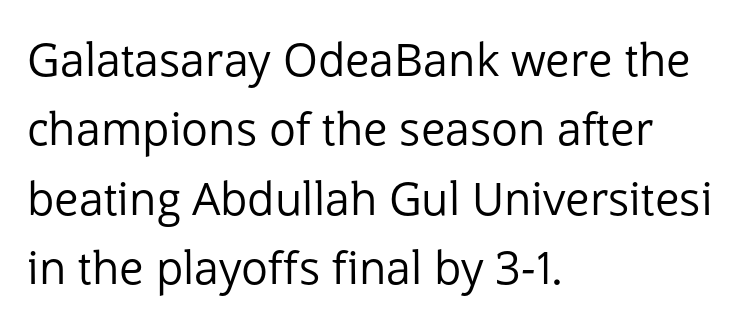
Tracking value appears to be zero — textbook default spacing. Each new line begins a customary step beneath the previous one. The letters look calm and open, with moderate or lighter stems. The gap between lines stays unmarked.
